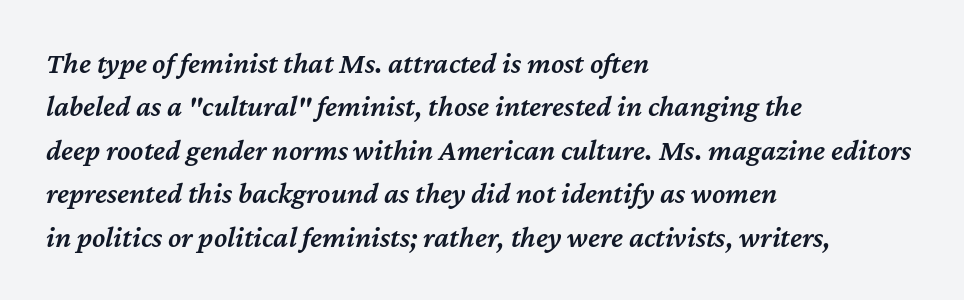
Q: Is the text bold? A: Semi-bold.
Q: Is the text italic (slanted)? A: Yes, it leans right by about 12 degrees.
Q: Is the text underlined? A: No.
Q: How is the paragraph aligned? A: Left-aligned.
Q: Is the spacing between letters normal or unusually wide? A: Normal.
Q: Is the spacing between lines tight, normal or loose? A: Normal.
Q: Width (condensed, normal, or wide)? A: Normal.
Q: Stroke contrast? A: Medium.
Q: x-height? A: Medium.
Q: Monospaced? A: No.
